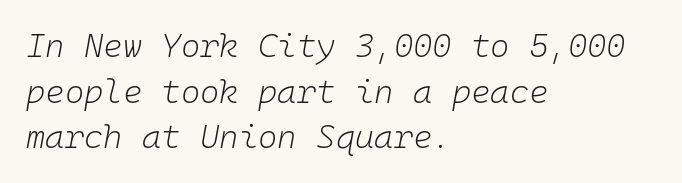
Q: Is the text bold? A: No.
Q: Is the text italic (slanted)? A: Yes, it leans right by about 10 degrees.
Q: Is the text underlined? A: No.
Q: How is the paragraph aligned? A: Left-aligned.
Q: Is the spacing between letters normal or unusually wide? A: Normal.
Q: Is the spacing between lines tight, normal or loose? A: Normal.
Q: Width (condensed, normal, or wide)? A: Normal.
Q: Stroke contrast? A: Low.
Q: x-height? A: Medium.
Q: Monospaced? A: Yes.
